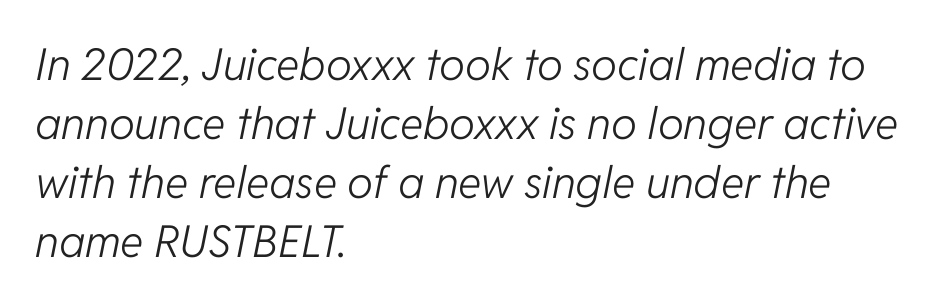
Q: Is the text bold? A: No.
Q: Is the text italic (slanted)? A: Yes, it leans right by about 11 degrees.
Q: Is the text underlined? A: No.
Q: How is the paragraph aligned? A: Left-aligned.
Q: Is the spacing between letters normal or unusually wide? A: Normal.
Q: Is the spacing between lines tight, normal or loose? A: Normal.
Q: Width (condensed, normal, or wide)? A: Normal.
Q: Stroke contrast? A: Low.
Q: x-height? A: Medium.
Q: Monospaced? A: No.
